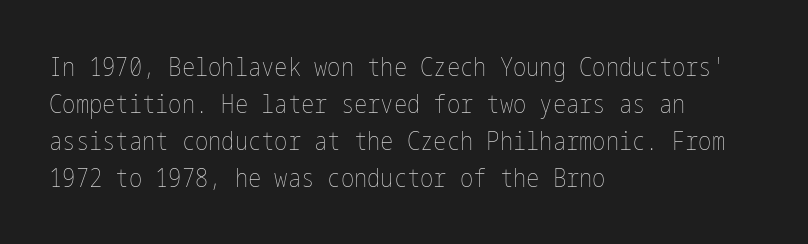
{"italic": "no", "bold": "no", "underline": "no", "align": "left", "line_spacing": "normal", "line_spacing_ratio": 1.48, "letter_spacing": "normal", "letter_spacing_em": 0.0, "glyph_px": 25}
